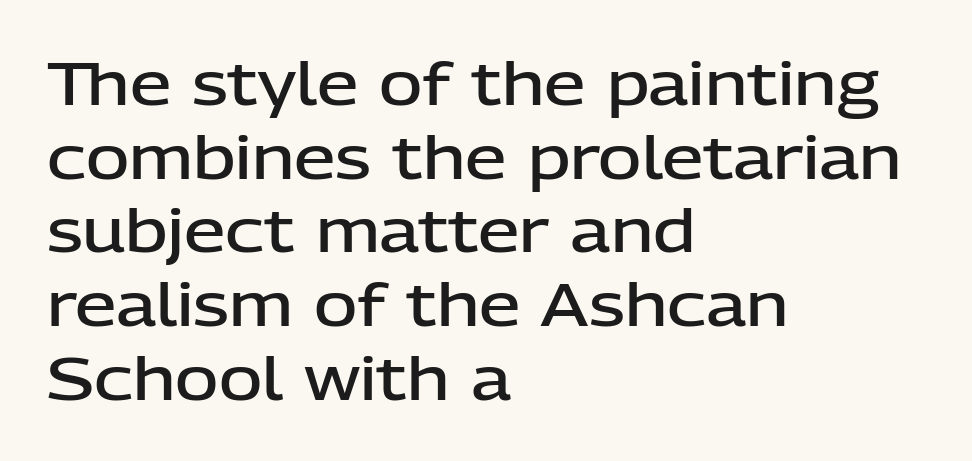
A bare baseline throughout the passage. This sample has the flowing, uneven cadence of proportional lettering. Note: no serifs on the glyphs. Students, note that the glyphs here touch the page at normal intervals. As a designer I'd log this as weight 600, semibold.
